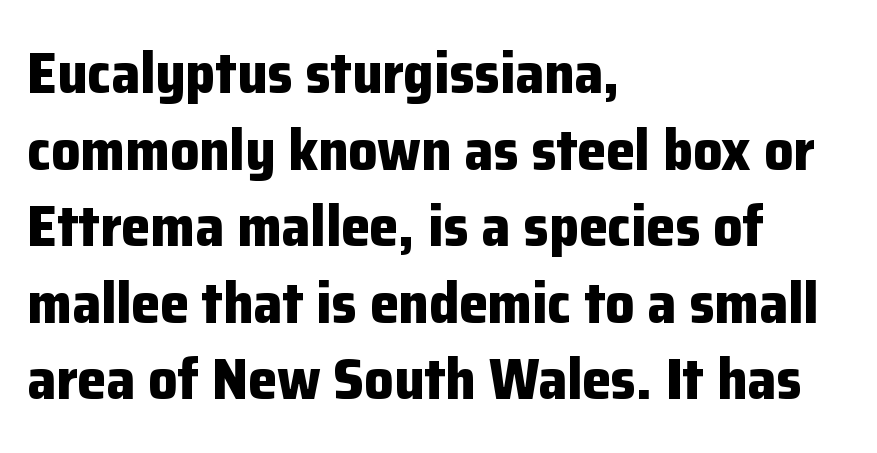
{"serif": "no", "italic": "no", "bold": "yes", "weight": "bold", "width": "normal", "stroke_contrast": "low", "x_height": "medium", "monospaced": "no", "underline": "no", "align": "left", "line_spacing": "normal", "line_spacing_ratio": 1.32, "letter_spacing": "normal", "letter_spacing_em": 0.0, "glyph_px": 58}
